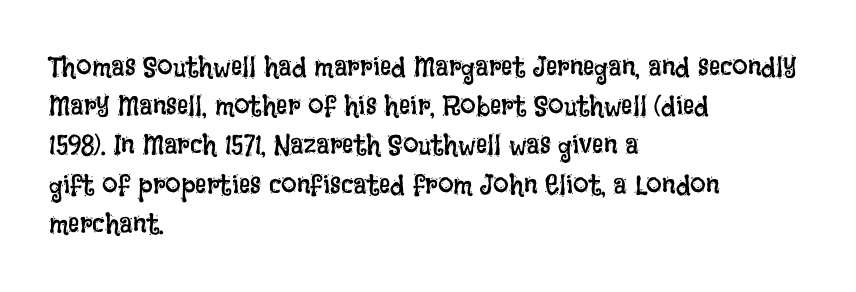
Do the characters align in a grid? No, the font is proportional. This is not heavy type; no bold has been used. Has an underline been added? It has not. Default kerning and tracking; the words read as compact shapes. Every row of glyphs begins at an identical x-position on the left. Upright lettering throughout.
